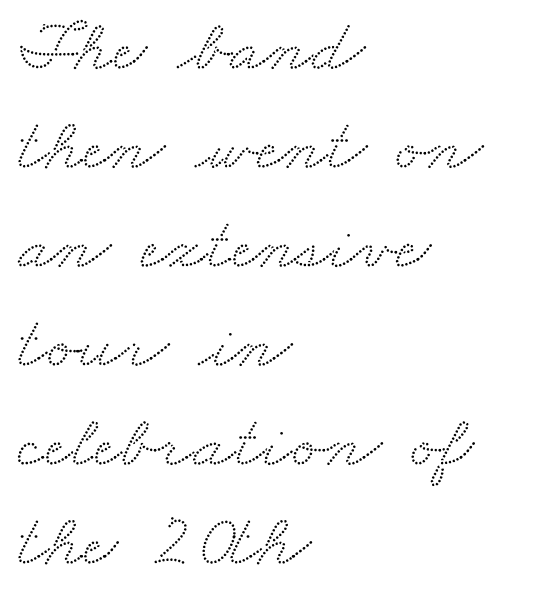
These lines are set flush left with a ragged right edge. Check the space under the baseline: it is left empty. Here the glyphs are tracked normally, forming tight word shapes. These lines sit exactly where default settings would place them. Varying glyph widths throughout — classic text-font behaviour.
